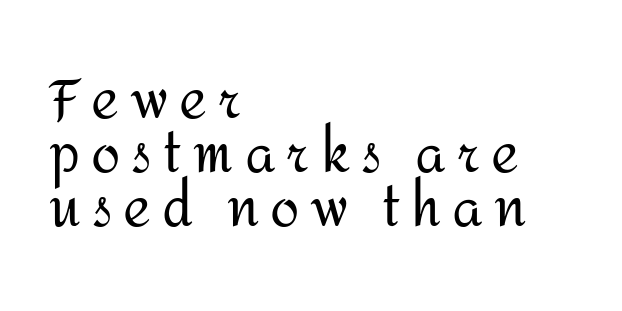
The image shows 53 px regular-weight sans-serif type, upright; set left-aligned, tight line spacing (1.02x), unusually wide letter spacing (+0.21 em), not underlined; medium stroke contrast and a medium x-height.
